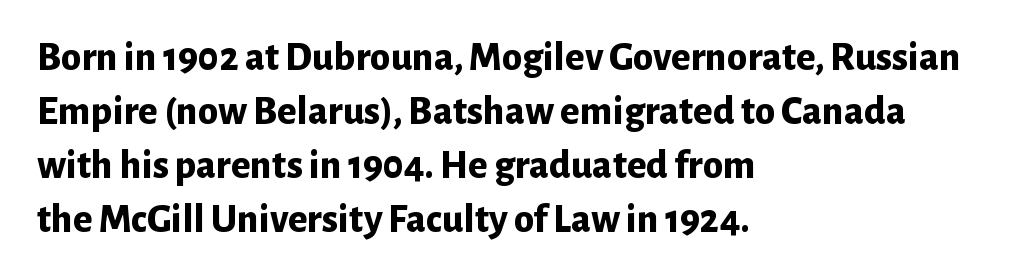
{"serif": "no", "italic": "no", "bold": "yes", "weight": "bold", "width": "normal", "stroke_contrast": "low", "x_height": "medium", "monospaced": "no", "underline": "no", "align": "left", "line_spacing": "normal", "line_spacing_ratio": 1.32, "letter_spacing": "normal", "letter_spacing_em": 0.0, "glyph_px": 41}
